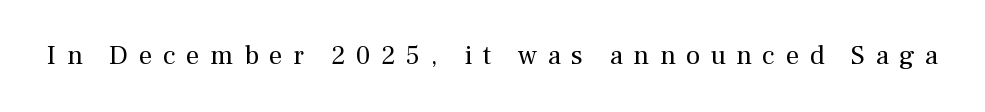
The words here are not underlined. How are the letters spaced? Widely, with obvious added tracking. On a weight scale, this lands at 450 or below. Italic? Not at all — the glyphs are vertical.
